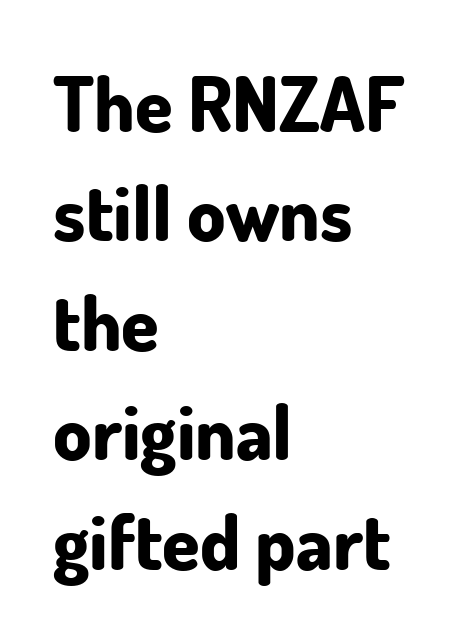
Vertical spacing — default. You could not count columns in this text — the font is proportionally spaced. Weight check: bold — yes, fully. If you drew a ruler down the left edge, every line would touch it.
